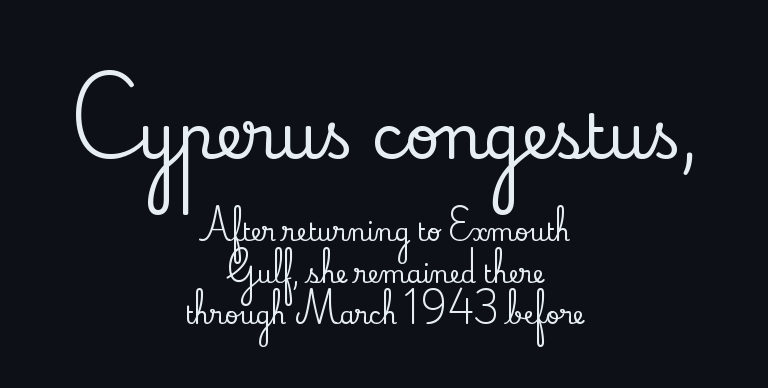
The image shows 61 px serif type, upright; set centered, line spacing 1.73x, normal letter spacing, not underlined; the first (top) block is 2.54x larger; low stroke contrast and a small x-height.
